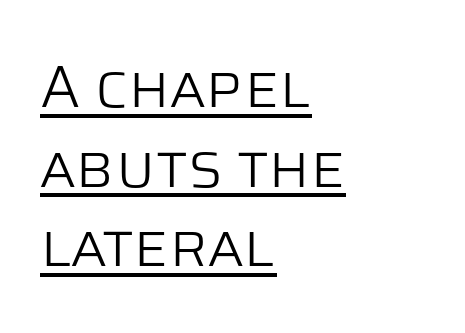
The image shows 59 px light sans-serif type, upright; set left-aligned, normal line spacing (1.35x), normal letter spacing, underlined; low stroke contrast and a large x-height.
